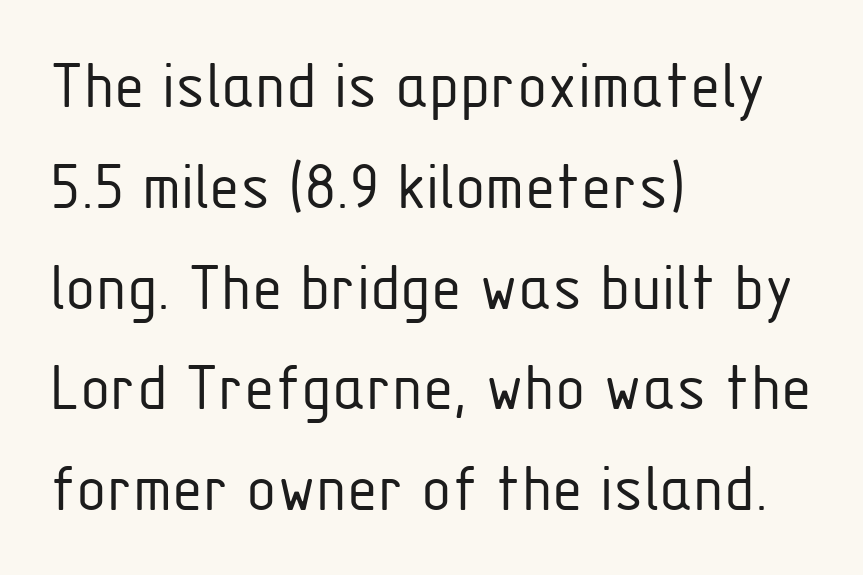
The image shows 70 px light, condensed sans-serif type, upright; set left-aligned, normal line spacing (1.44x), normal letter spacing, not underlined; low stroke contrast and a medium x-height.
